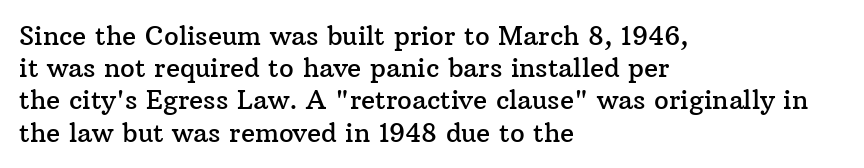
The image shows 26 px text type, upright; set left-aligned, line spacing 1.24x, normal letter spacing, not underlined.
